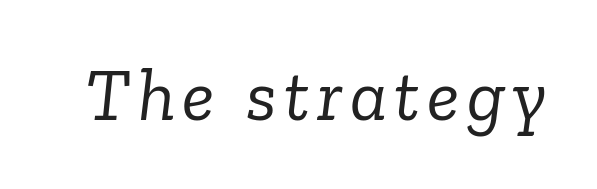
The image shows 74 px light serif type, italic (leaning right); set not underlined; low stroke contrast and a medium x-height.
